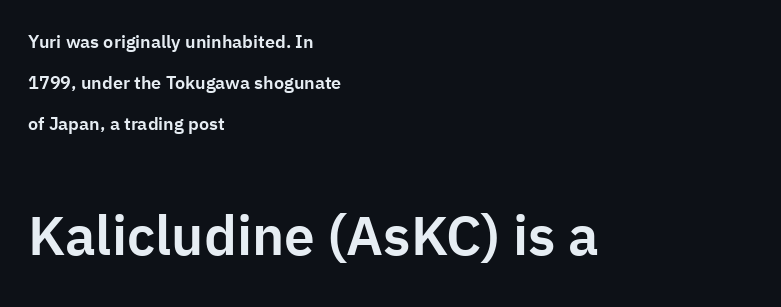
The image shows 55 px sans-serif type, upright; set left-aligned, loose line spacing (2.28x), normal letter spacing, not underlined; the second (bottom) block is 3.06x larger; low stroke contrast and a medium x-height.
